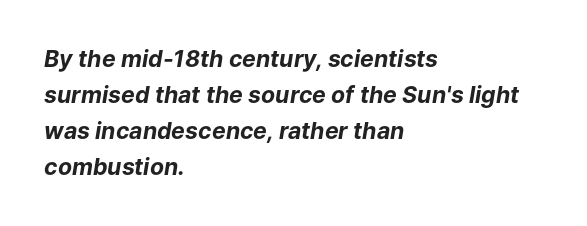
{"italic": "yes", "lean": "right", "slant_degrees": 9, "bold": "yes", "underline": "no", "align": "left", "line_spacing": "normal", "line_spacing_ratio": 1.57, "letter_spacing": "normal", "letter_spacing_em": 0.0, "glyph_px": 23}
